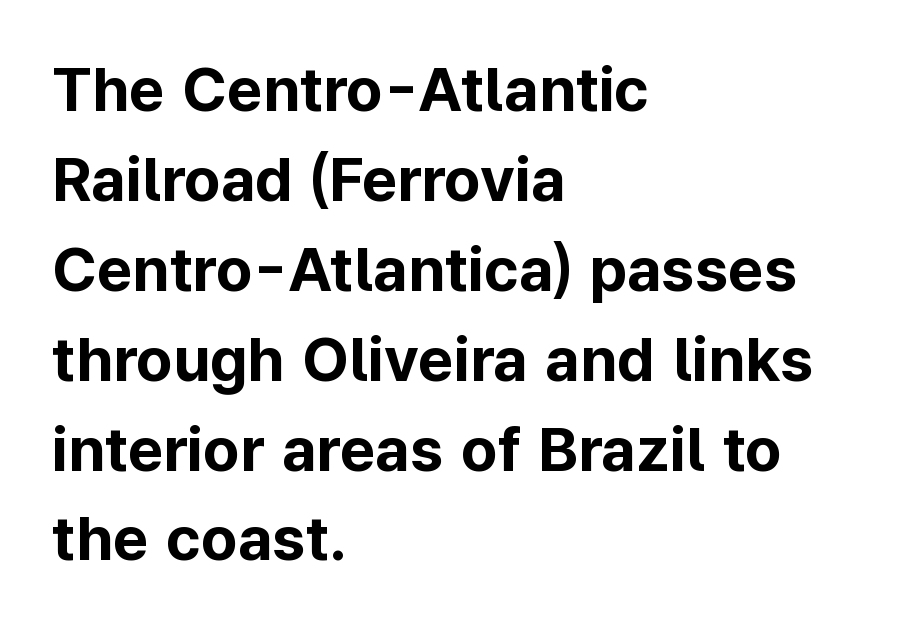
{"serif": "no", "italic": "no", "bold": "yes", "weight": "bold", "width": "normal", "stroke_contrast": "low", "x_height": "medium", "monospaced": "no", "underline": "no", "align": "left", "line_spacing": "normal", "line_spacing_ratio": 1.45, "letter_spacing": "normal", "letter_spacing_em": 0.0, "glyph_px": 62}
